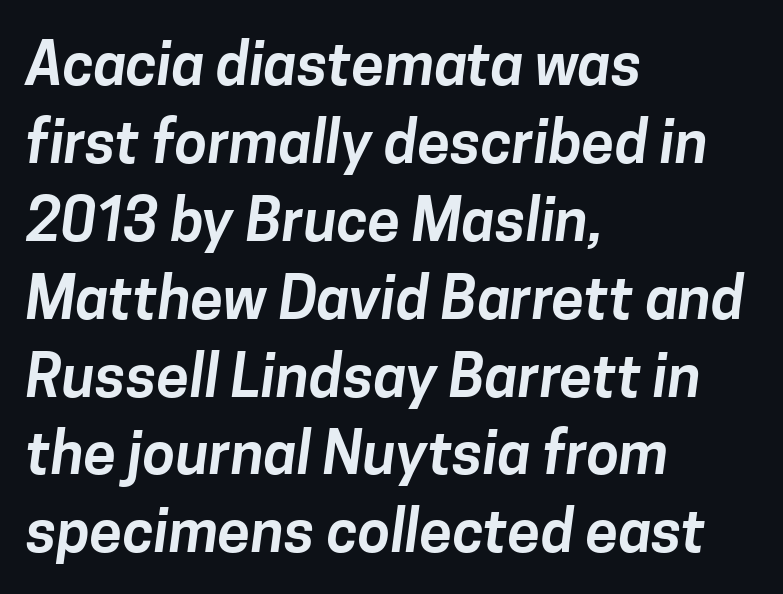
The image shows 59 px sans-serif type; set left-aligned, normal line spacing (1.32x), normal letter spacing, not underlined; low stroke contrast and a medium x-height.
